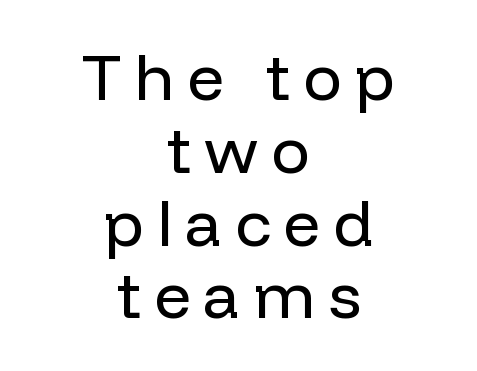
Q: Is the text bold? A: No.
Q: Is the text italic (slanted)? A: No, it is upright.
Q: Is the typeface a serif or a sans-serif typeface? A: Sans-serif.
Q: Is the text underlined? A: No.
Q: How is the paragraph aligned? A: Centered.
Q: Is the spacing between letters normal or unusually wide? A: Unusually wide.
Q: Is the spacing between lines tight, normal or loose? A: Tight.
Q: Width (condensed, normal, or wide)? A: Normal.
Q: Stroke contrast? A: Low.
Q: x-height? A: Medium.
Q: Monospaced? A: No.
